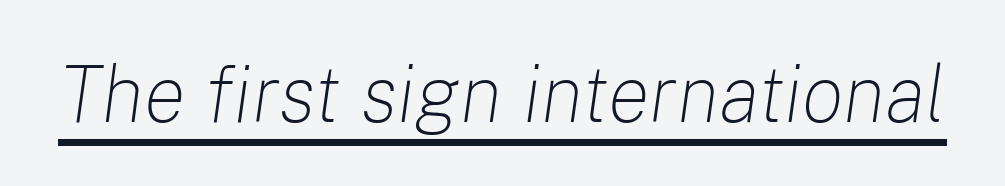
A typesetter would mark this as italic. The font is comparable to plain body text, perhaps lighter. Letter spacing: default. Proportional: the letters do not fall into vertical columns. Quick note: underline on.
